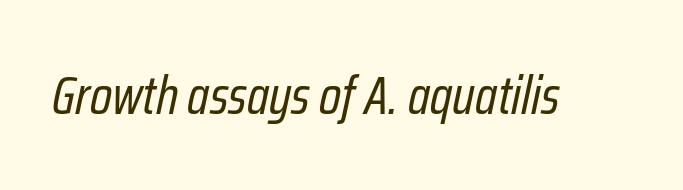
The image shows 54 px regular-weight, condensed type, italic (leaning right); set normal letter spacing, not underlined; low stroke contrast and a medium x-height.
